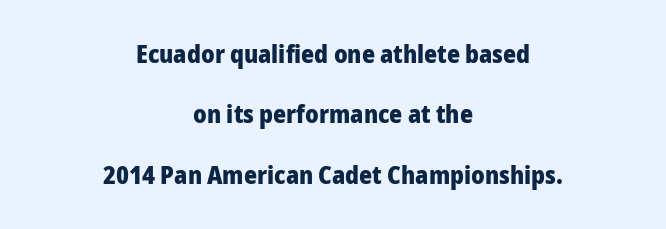
Q: Is the text bold? A: Yes.
Q: Is the text italic (slanted)? A: No, it is upright.
Q: Is the text underlined? A: No.
Q: How is the paragraph aligned? A: Centered.
Q: Is the spacing between letters normal or unusually wide? A: Normal.
Q: Is the spacing between lines tight, normal or loose? A: Loose.
